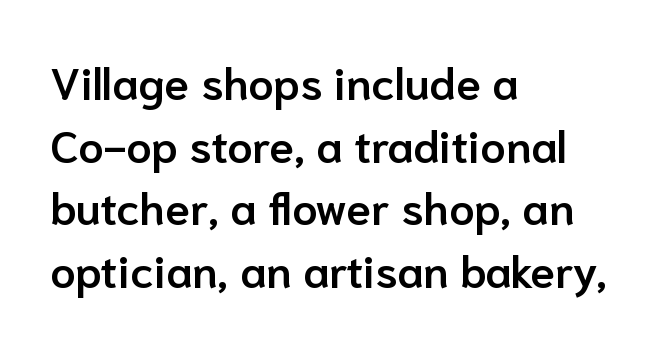
{"serif": "no", "italic": "no", "bold": "semi", "weight": "semibold", "width": "normal", "stroke_contrast": "low", "x_height": "medium", "monospaced": "no", "underline": "no", "align": "left", "line_spacing": "normal", "line_spacing_ratio": 1.39, "letter_spacing": "normal", "letter_spacing_em": 0.0, "glyph_px": 45}
